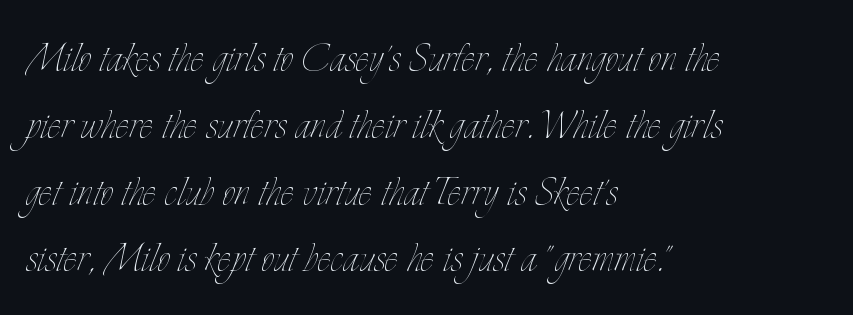
No word sits above an underline. Tracking here is standard; glyphs follow each other at the usual distance. Do the characters align in a grid? No, the font is proportional. The block of text has a typical density, with ordinary space between rows.
